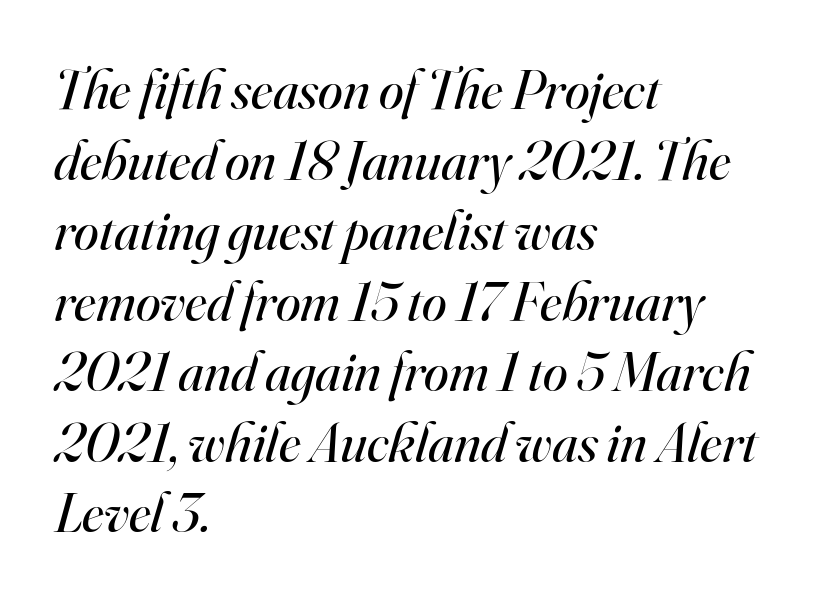
Honestly, there is no underline to notice here at all. A typesetter would mark this as italic. The characters display serif detailing at their extremities. The rag falls on the right side of this text block.
